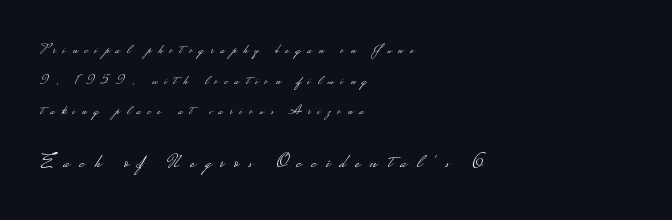
The image shows 20 px text type; set left-aligned, loose line spacing (2.19x), unusually wide letter spacing (+0.49 em), not underlined; the second (bottom) block is 1.43x larger.
